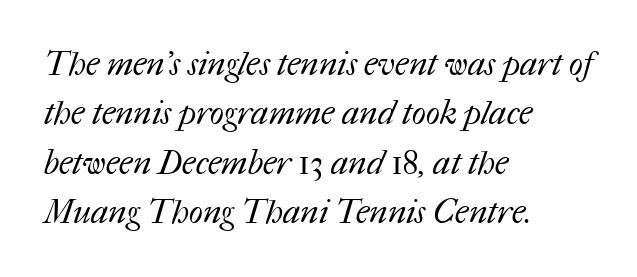
The image shows 33 px regular-weight type; set left-aligned, normal line spacing (1.5x), normal letter spacing, not underlined; medium stroke contrast and a medium x-height.
